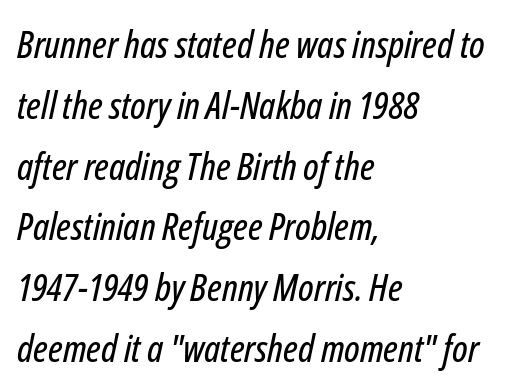
Q: Is the text italic (slanted)? A: Yes, it leans right by about 12 degrees.
Q: Is the text underlined? A: No.
Q: How is the paragraph aligned? A: Left-aligned.
Q: Is the spacing between letters normal or unusually wide? A: Normal.
Q: Is the spacing between lines tight, normal or loose? A: Normal.
Q: Width (condensed, normal, or wide)? A: Condensed.
Q: Stroke contrast? A: Low.
Q: x-height? A: Medium.
Q: Monospaced? A: No.
